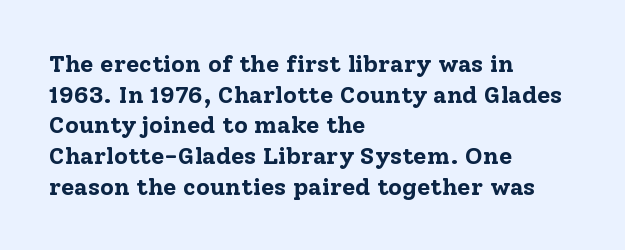
Summary of weight: heavy, a full bold. Tracking value appears to be zero — textbook default spacing. No italicization has been applied; the sample stays upright. The words here are not underlined. A normal amount of white space separates one row of letters from the next.
